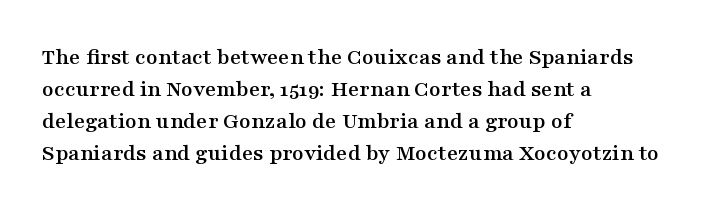
{"italic": "no", "underline": "no", "align": "left", "line_spacing": "normal", "line_spacing_ratio": 1.34, "letter_spacing": "normal", "letter_spacing_em": 0.0, "glyph_px": 24}
